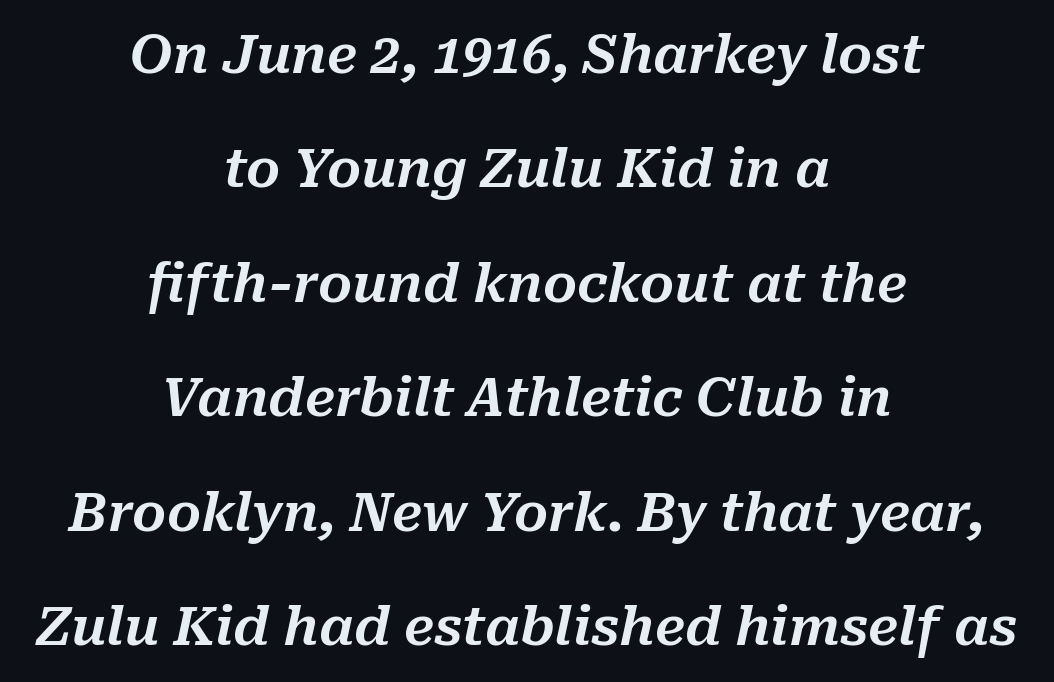
The letters sit at their default tracking, neither squeezed nor spread. Successive baselines arrive slowly, with a big drop between each. Note the varied advance widths — an 'i' is clearly narrower than an 'm'. The foot of each line stays bare and open. This sample is center-justified, so both line endings float freely.
